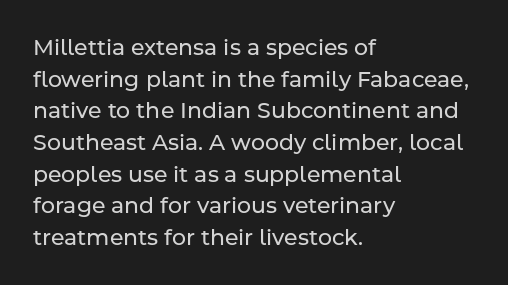
Q: Is the text bold? A: No.
Q: Is the text italic (slanted)? A: No, it is upright.
Q: Is the text underlined? A: No.
Q: How is the paragraph aligned? A: Left-aligned.
Q: Is the spacing between letters normal or unusually wide? A: Normal.
Q: Is the spacing between lines tight, normal or loose? A: Normal.
